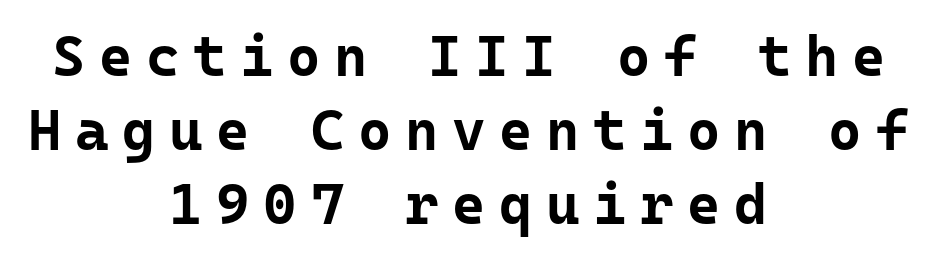
Q: Is the text bold? A: Yes.
Q: Is the text italic (slanted)? A: No, it is upright.
Q: Is the typeface a serif or a sans-serif typeface? A: Sans-serif.
Q: Is the text underlined? A: No.
Q: How is the paragraph aligned? A: Centered.
Q: Is the spacing between letters normal or unusually wide? A: Unusually wide.
Q: Is the spacing between lines tight, normal or loose? A: Normal.
Q: Width (condensed, normal, or wide)? A: Normal.
Q: Stroke contrast? A: Low.
Q: x-height? A: Medium.
Q: Monospaced? A: Yes.
